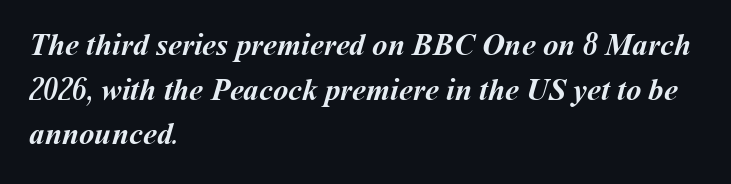
Q: Is the text bold? A: Yes.
Q: Is the text underlined? A: No.
Q: How is the paragraph aligned? A: Left-aligned.
Q: Is the spacing between letters normal or unusually wide? A: Normal.
Q: Is the spacing between lines tight, normal or loose? A: Normal.
Q: Width (condensed, normal, or wide)? A: Normal.
Q: Stroke contrast? A: Medium.
Q: x-height? A: Medium.
Q: Monospaced? A: No.
